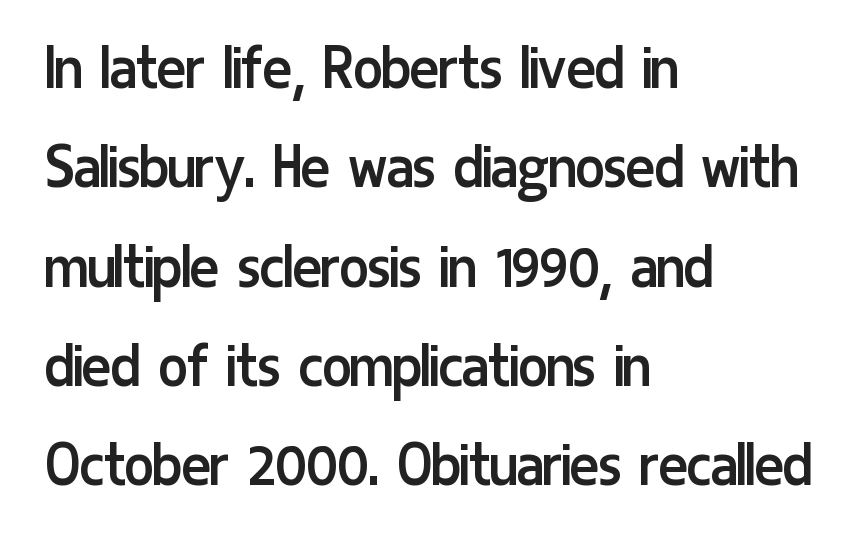
The image shows 69 px regular-weight, condensed sans-serif type, upright; set left-aligned, normal line spacing (1.44x), normal letter spacing, not underlined; low stroke contrast and a medium x-height.
